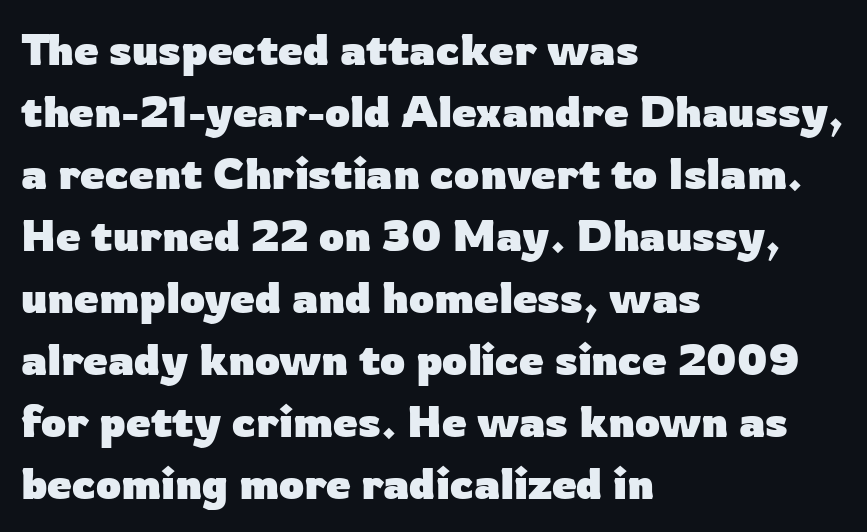
Character widths vary here, with narrow letters taking less room than wide ones. The text block is weighted toward the left margin, trailing off unevenly rightward. Any mark beneath the type? The region is blank. The space between consecutive lines is moderate. Stroke thickness is high; the sample reads as a true bold.
